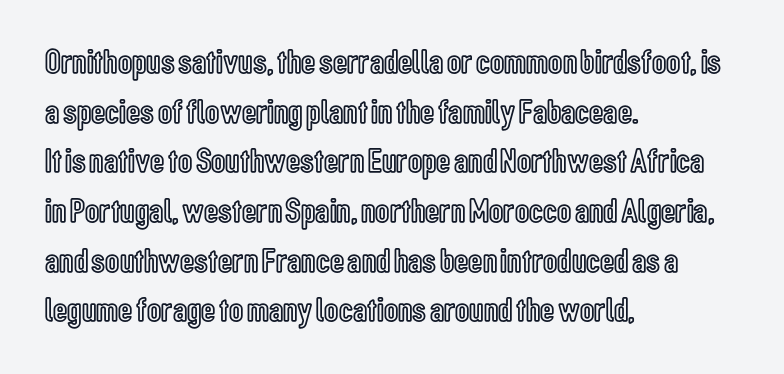
The image shows 35 px condensed type, upright; set left-aligned, normal line spacing (1.42x), normal letter spacing, not underlined; a medium x-height.
